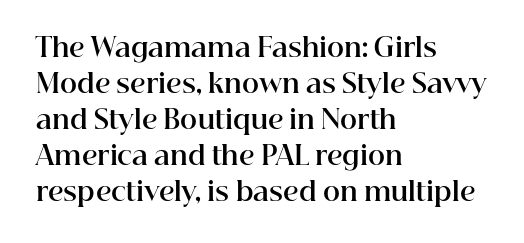
Q: Is the text bold? A: Yes.
Q: Is the text italic (slanted)? A: No, it is upright.
Q: Is the text underlined? A: No.
Q: How is the paragraph aligned? A: Left-aligned.
Q: Is the spacing between letters normal or unusually wide? A: Normal.
Q: Is the spacing between lines tight, normal or loose? A: Normal.
